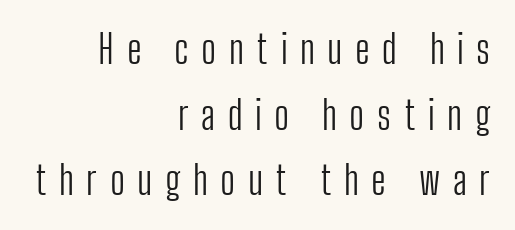
Q: Is the text bold? A: No.
Q: Is the text italic (slanted)? A: No, it is upright.
Q: Is the typeface a serif or a sans-serif typeface? A: Sans-serif.
Q: Is the text underlined? A: No.
Q: How is the paragraph aligned? A: Right-aligned.
Q: Is the spacing between letters normal or unusually wide? A: Unusually wide.
Q: Is the spacing between lines tight, normal or loose? A: Normal.
Q: Width (condensed, normal, or wide)? A: Condensed.
Q: Stroke contrast? A: Low.
Q: x-height? A: Medium.
Q: Monospaced? A: No.
